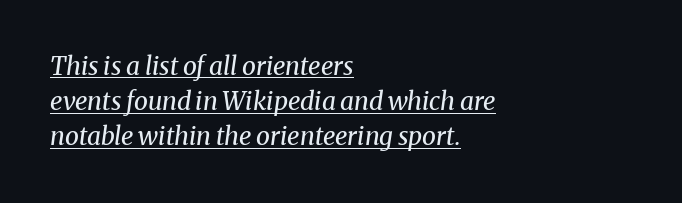
The image shows 25 px text type, italic (leaning right); set left-aligned, normal line spacing (1.41x), normal letter spacing, underlined.
